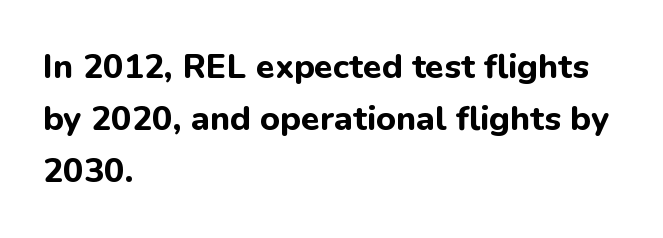
The image shows 34 px bold sans-serif type, upright; set left-aligned, normal line spacing (1.53x), normal letter spacing, not underlined; low stroke contrast and a medium x-height.
